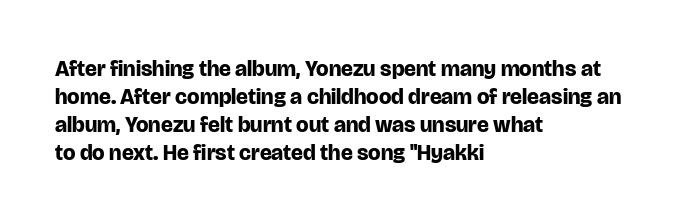
The image shows 22 px bold type, upright; set left-aligned, normal line spacing (1.27x), normal letter spacing, not underlined.
